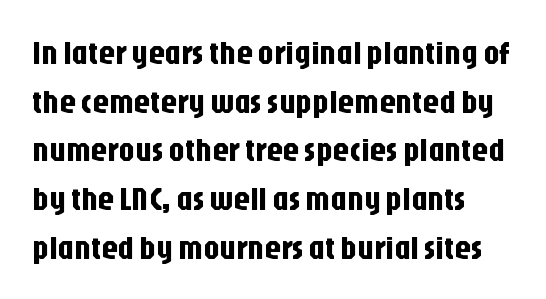
{"serif": "no", "italic": "no", "width": "condensed", "stroke_contrast": "low", "x_height": "large", "monospaced": "no", "underline": "no", "align": "left", "line_spacing": "normal", "line_spacing_ratio": 1.52, "letter_spacing": "normal", "letter_spacing_em": 0.0, "glyph_px": 32}
